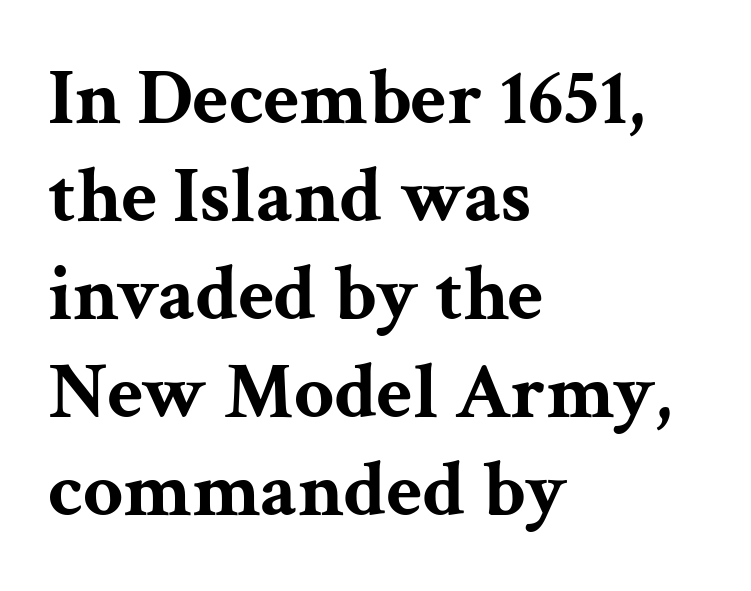
{"serif": "yes", "italic": "no", "bold": "yes", "weight": "bold", "width": "wide", "stroke_contrast": "medium", "x_height": "medium", "monospaced": "no", "underline": "no", "align": "left", "line_spacing_ratio": 1.24, "letter_spacing": "normal", "letter_spacing_em": 0.0, "glyph_px": 79}
